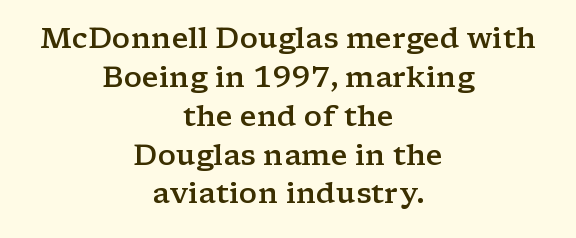
The image shows 29 px semibold, wide serif type, upright; set centered, normal line spacing (1.34x), normal letter spacing, not underlined; low stroke contrast and a medium x-height.
